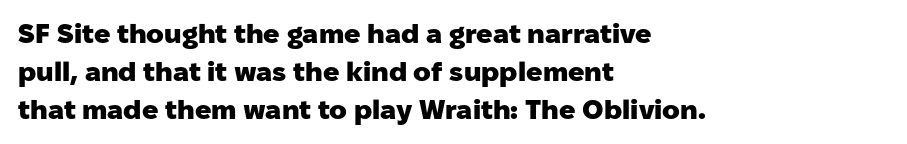
The image shows 27 px bold type, upright; set left-aligned, normal line spacing (1.41x), normal letter spacing, not underlined.
